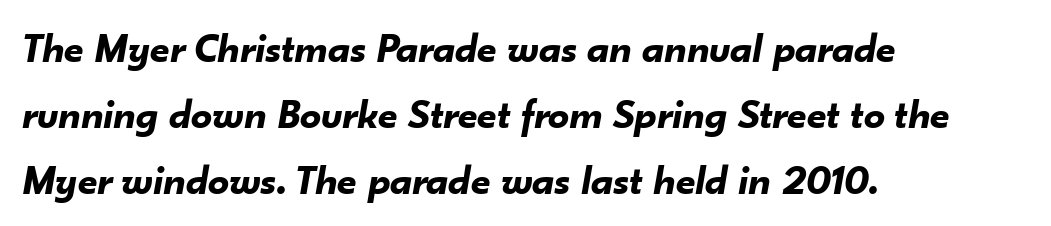
Q: Is the text bold? A: Yes.
Q: Is the text italic (slanted)? A: Yes, it leans right by about 10 degrees.
Q: Is the text underlined? A: No.
Q: How is the paragraph aligned? A: Left-aligned.
Q: Is the spacing between letters normal or unusually wide? A: Normal.
Q: Is the spacing between lines tight, normal or loose? A: Normal.
Q: Width (condensed, normal, or wide)? A: Normal.
Q: Stroke contrast? A: Low.
Q: x-height? A: Small.
Q: Monospaced? A: No.
